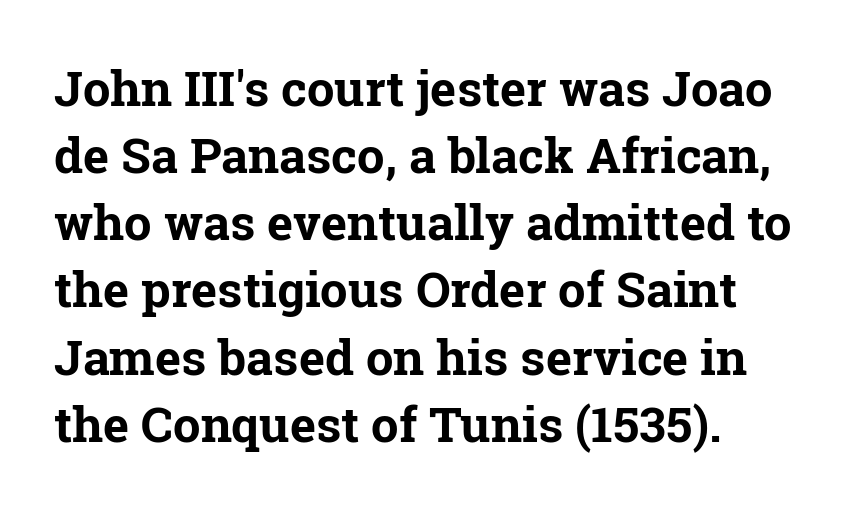
{"serif": "yes", "italic": "no", "bold": "yes", "weight": "bold", "width": "normal", "stroke_contrast": "low", "x_height": "medium", "monospaced": "no", "underline": "no", "align": "left", "line_spacing": "normal", "line_spacing_ratio": 1.37, "letter_spacing": "normal", "letter_spacing_em": 0.0, "glyph_px": 49}
